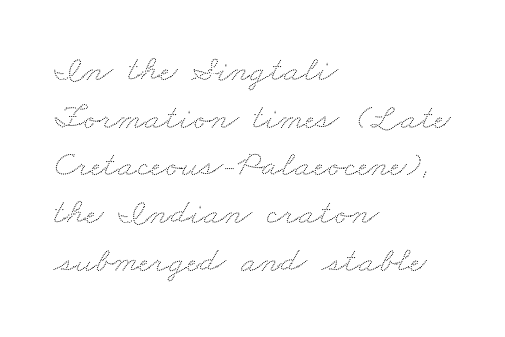
Q: Is the text underlined? A: No.
Q: How is the paragraph aligned? A: Left-aligned.
Q: Is the spacing between letters normal or unusually wide? A: Normal.
Q: Is the spacing between lines tight, normal or loose? A: Normal.
Q: Width (condensed, normal, or wide)? A: Wide.
Q: Stroke contrast? A: Low.
Q: x-height? A: Small.
Q: Monospaced? A: No.
